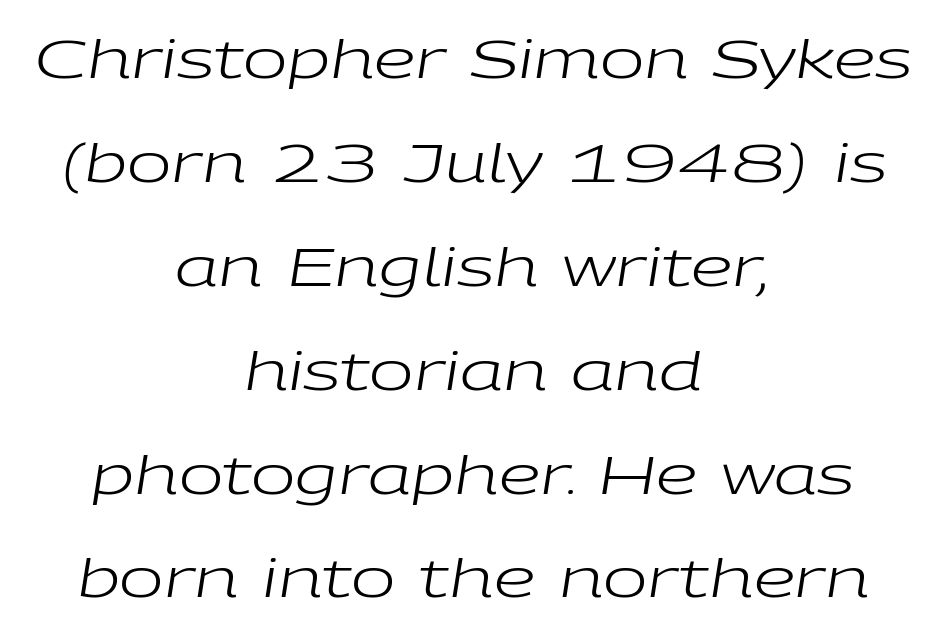
The image shows 53 px regular-weight, wide type, italic (leaning right); set centered, loose line spacing (1.96x), normal letter spacing, not underlined; low stroke contrast and a medium x-height.
